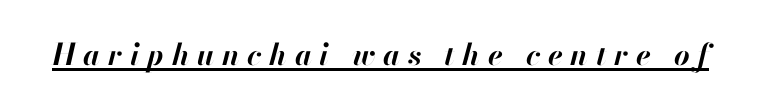
This sample carries an underscore along the baseline area. This sample uses an oblique cut, with every glyph tilted off the vertical. Character widths vary here, with narrow letters taking less room than wide ones. These lines have a slow, spaced-out rhythm from letter to letter. The letters are bold, with thick, heavy strokes.
